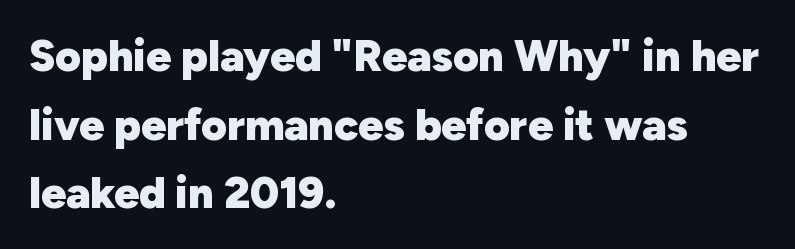
Do the characters align in a grid? No, the font is proportional. Ascenders rise straight up at ninety degrees. The letters are bold, with thick, heavy strokes. To sum up the face: it is a sans, with no serifs.
